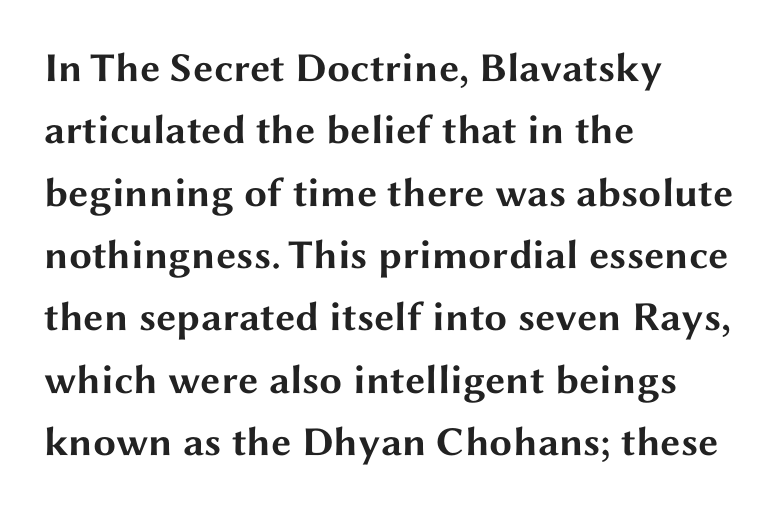
Regarding leading, the lines here are spaced in the standard way. In terms of posture, this sample is upright. The space beneath each line is pristine and unruled. Grotesque or geometric, the face here clearly has no serifs. All the whitespace from short lines collects on the right.
